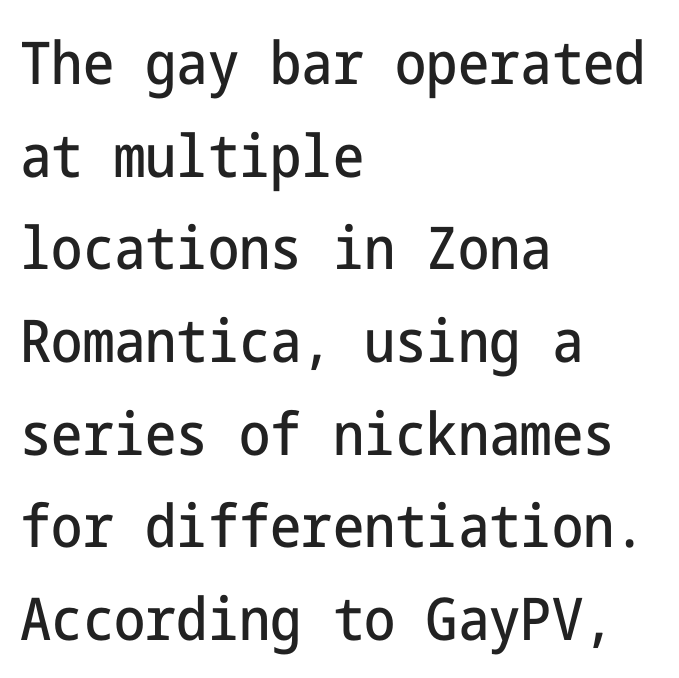
Q: Is the text italic (slanted)? A: No, it is upright.
Q: Is the typeface a serif or a sans-serif typeface? A: Sans-serif.
Q: Is the text underlined? A: No.
Q: How is the paragraph aligned? A: Left-aligned.
Q: Is the spacing between letters normal or unusually wide? A: Normal.
Q: Is the spacing between lines tight, normal or loose? A: Normal.
Q: Width (condensed, normal, or wide)? A: Condensed.
Q: Stroke contrast? A: Low.
Q: x-height? A: Medium.
